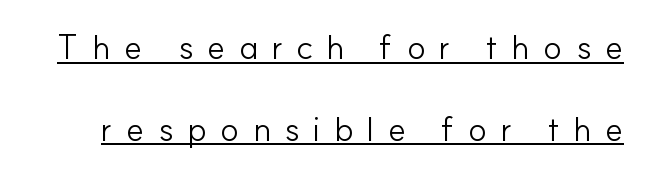
{"serif": "no", "italic": "no", "bold": "no", "weight": "light", "width": "normal", "stroke_contrast": "low", "x_height": "small", "monospaced": "no", "underline": "yes", "line_spacing": "loose", "line_spacing_ratio": 2.41, "letter_spacing": "wide", "letter_spacing_em": 0.4, "glyph_px": 34}
